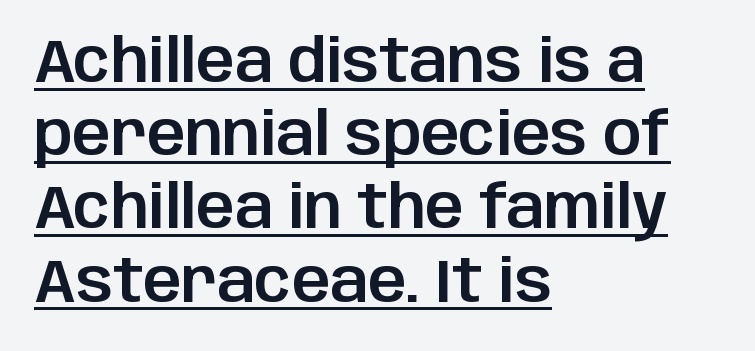
Q: Is the text italic (slanted)? A: No, it is upright.
Q: Is the typeface a serif or a sans-serif typeface? A: Sans-serif.
Q: Is the text underlined? A: Yes.
Q: How is the paragraph aligned? A: Left-aligned.
Q: Is the spacing between letters normal or unusually wide? A: Normal.
Q: Width (condensed, normal, or wide)? A: Normal.
Q: Stroke contrast? A: Low.
Q: x-height? A: Large.
Q: Monospaced? A: No.
